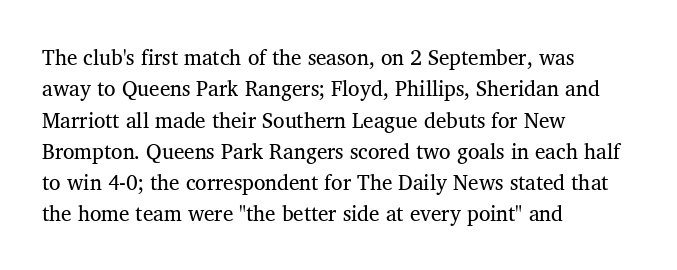
Ordinary non-slanted type is in use. Honestly, the row spacing looks completely unremarkable. These lines keep a tight, regular rhythm from letter to letter. These lines stack with their left ends in a neat column.
